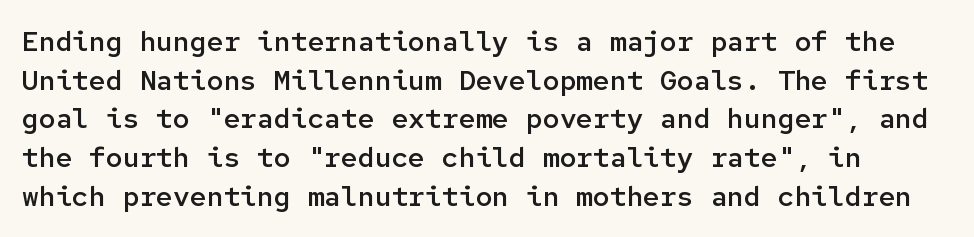
The image shows 28 px semibold sans-serif type, upright, monospaced; set normal line spacing (1.38x), normal letter spacing, not underlined; low stroke contrast and a medium x-height.
